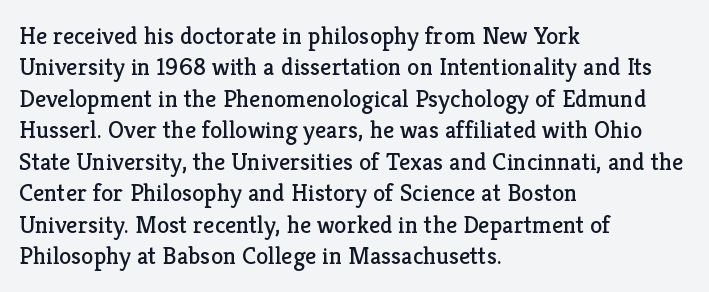
The image shows 25 px text type, upright; set left-aligned, normal line spacing (1.26x), normal letter spacing, not underlined.
